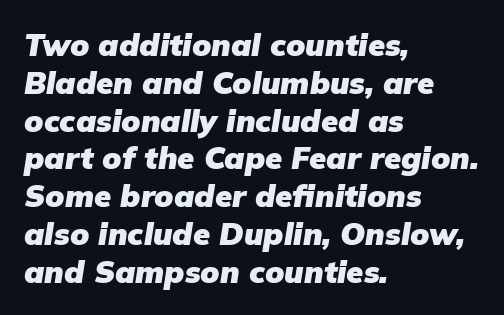
The axis of the letterforms is tilted away from vertical. Each letter keeps its own natural width here, so spacing adapts to shape. In terms of letterspacing, this is plain default setting. The area under the type is left untouched. Set as a true bold cut, around the 700 mark. A classic flush-left, rag-right setting is used for this passage.
